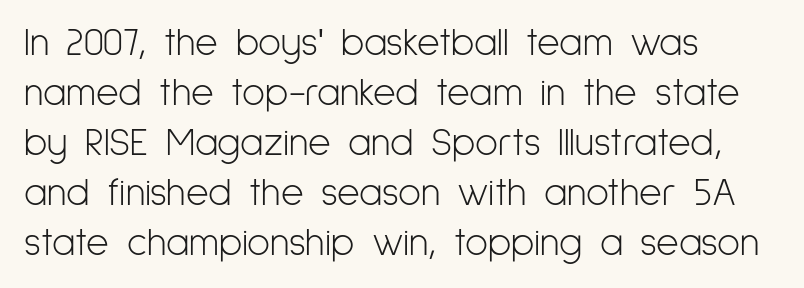
Nope, not italic — everything's standing straight. In terms of letterspacing, this is plain default setting. No letter is thick-stroked: the sample isn't bold. Examine the stroke ends and you'll find no serifs.
